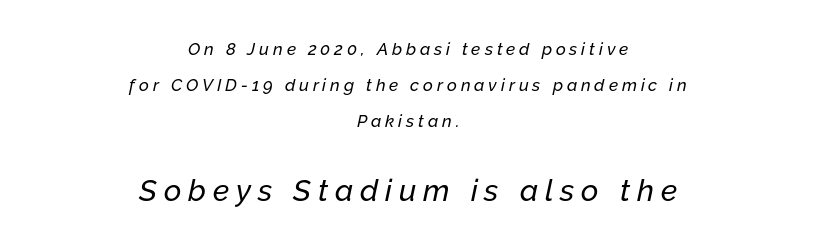
The rendering applies a slant to the glyphs. If you measured baseline to baseline, you'd find a long distance. Underline: absent. The rendering inserts visible extra space after every character. Horizontally, the lines are justified to the midpoint only.
